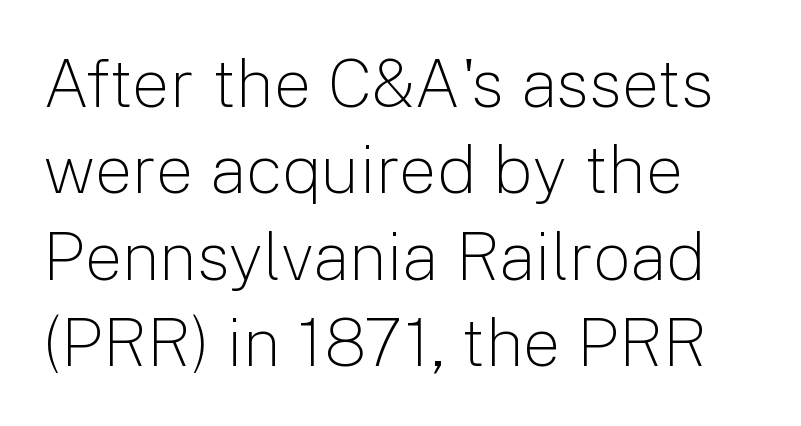
The image shows 67 px light sans-serif type, upright; set left-aligned, normal line spacing (1.29x), normal letter spacing, not underlined; low stroke contrast and a medium x-height.
